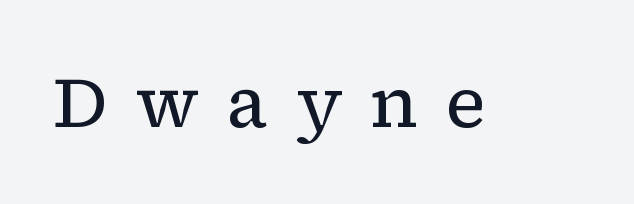
Q: Is the text bold? A: No.
Q: Is the text italic (slanted)? A: No, it is upright.
Q: Is the typeface a serif or a sans-serif typeface? A: Serif.
Q: Is the text underlined? A: No.
Q: Is the spacing between letters normal or unusually wide? A: Unusually wide.
Q: Width (condensed, normal, or wide)? A: Normal.
Q: Stroke contrast? A: Low.
Q: x-height? A: Medium.
Q: Monospaced? A: No.
